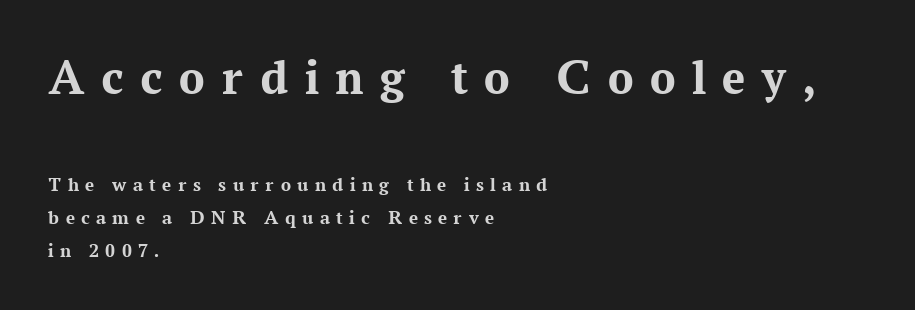
{"serif": "yes", "italic": "no", "bold": "yes", "weight": "bold", "width": "normal", "stroke_contrast": "medium", "x_height": "medium", "monospaced": "no", "underline": "no", "align": "left", "line_spacing": "normal", "line_spacing_ratio": 1.65, "letter_spacing": "wide", "letter_spacing_em": 0.32, "larger_block": "first", "size_ratio": 2.55, "glyph_px": 51}
